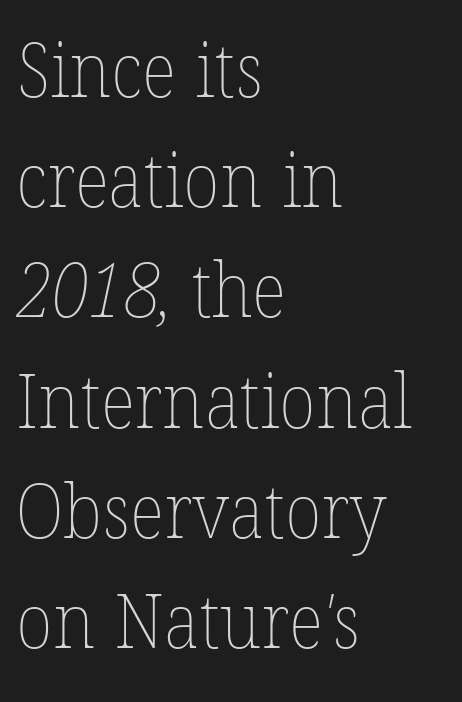
{"bold": "no", "weight": "thin", "width": "normal", "stroke_contrast": "low", "x_height": "medium", "monospaced": "no", "underline": "no", "align": "left", "line_spacing": "normal", "line_spacing_ratio": 1.47, "letter_spacing": "normal", "letter_spacing_em": 0.0, "glyph_px": 75}
